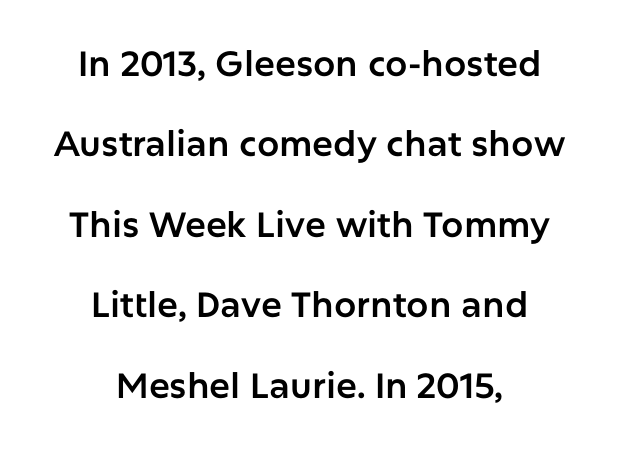
Q: Is the text italic (slanted)? A: No, it is upright.
Q: Is the typeface a serif or a sans-serif typeface? A: Sans-serif.
Q: Is the text underlined? A: No.
Q: How is the paragraph aligned? A: Centered.
Q: Is the spacing between letters normal or unusually wide? A: Normal.
Q: Is the spacing between lines tight, normal or loose? A: Loose.
Q: Width (condensed, normal, or wide)? A: Normal.
Q: Stroke contrast? A: Low.
Q: x-height? A: Medium.
Q: Monospaced? A: No.
